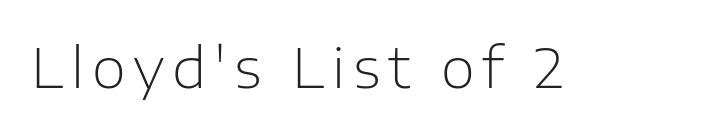
Q: Is the text bold? A: No.
Q: Is the text italic (slanted)? A: No, it is upright.
Q: Is the typeface a serif or a sans-serif typeface? A: Sans-serif.
Q: Is the text underlined? A: No.
Q: Width (condensed, normal, or wide)? A: Normal.
Q: Stroke contrast? A: Low.
Q: x-height? A: Medium.
Q: Monospaced? A: No.
